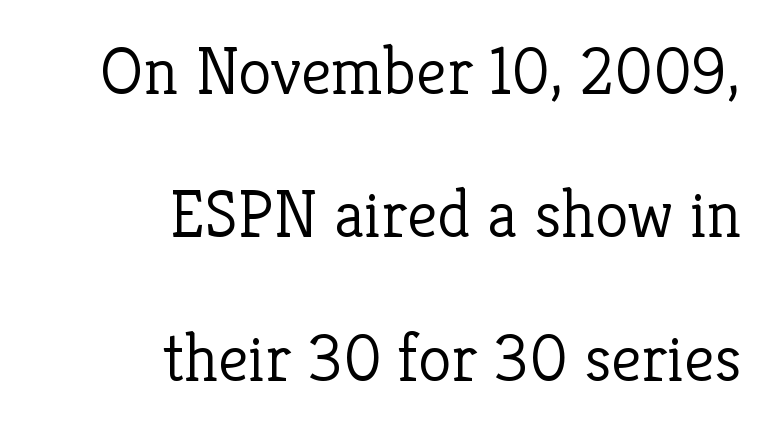
Q: Is the text bold? A: No.
Q: Is the text italic (slanted)? A: No, it is upright.
Q: Is the typeface a serif or a sans-serif typeface? A: Serif.
Q: Is the text underlined? A: No.
Q: How is the paragraph aligned? A: Right-aligned.
Q: Is the spacing between letters normal or unusually wide? A: Normal.
Q: Is the spacing between lines tight, normal or loose? A: Loose.
Q: Width (condensed, normal, or wide)? A: Normal.
Q: Stroke contrast? A: Low.
Q: x-height? A: Medium.
Q: Monospaced? A: No.
